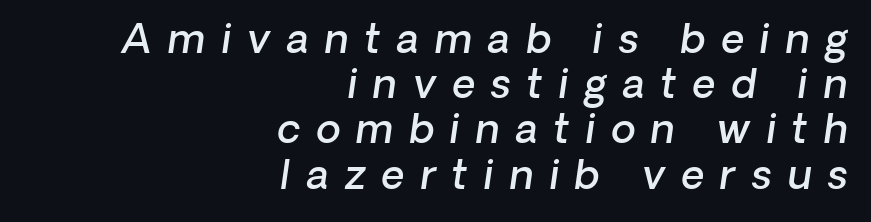
{"serif": "no", "bold": "semi", "weight": "semibold", "width": "normal", "stroke_contrast": "low", "x_height": "medium", "monospaced": "no", "underline": "no", "align": "right", "line_spacing": "tight", "line_spacing_ratio": 1.13, "letter_spacing": "wide", "letter_spacing_em": 0.4, "glyph_px": 40}
